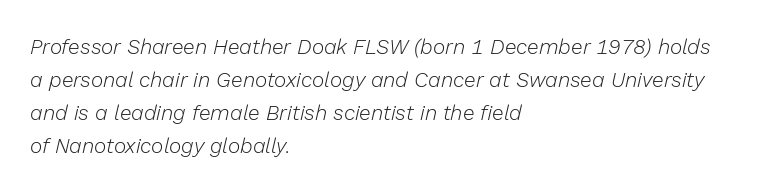
{"italic": "yes", "lean": "right", "slant_degrees": 13, "bold": "no", "underline": "no", "align": "left", "line_spacing": "normal", "line_spacing_ratio": 1.57, "letter_spacing": "normal", "letter_spacing_em": 0.0, "glyph_px": 21}
